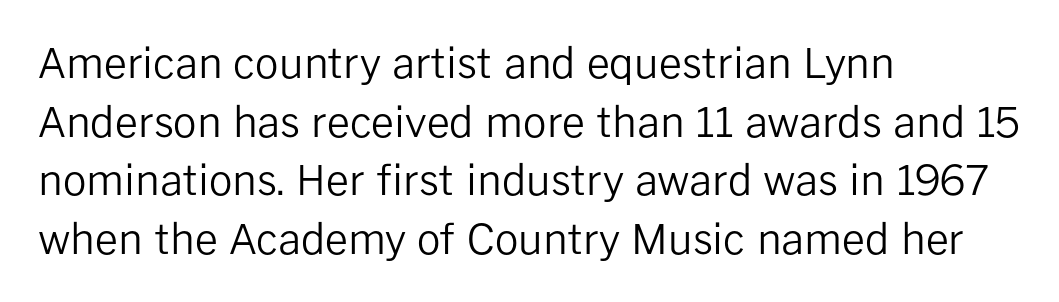
The image shows 41 px regular-weight sans-serif type, upright; set left-aligned, normal line spacing (1.43x), normal letter spacing, not underlined; low stroke contrast and a medium x-height.
